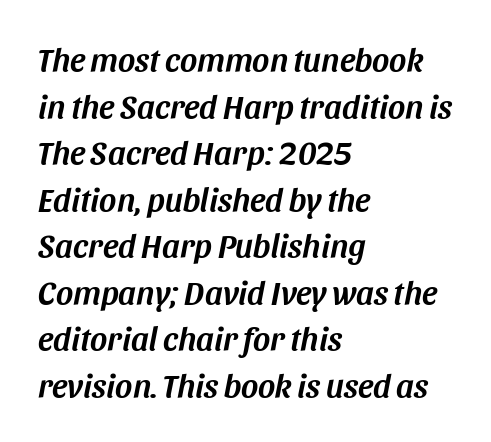
The image shows 33 px text type, italic (leaning right); set left-aligned, normal line spacing (1.41x), normal letter spacing, not underlined; medium stroke contrast and a large x-height.
